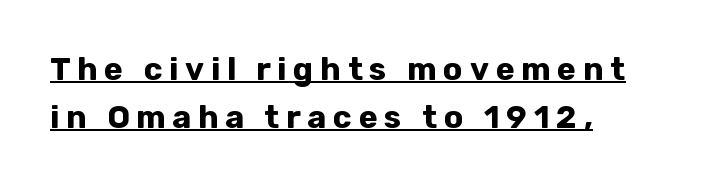
Q: Is the text bold? A: Yes.
Q: Is the text italic (slanted)? A: No, it is upright.
Q: Is the typeface a serif or a sans-serif typeface? A: Sans-serif.
Q: Is the text underlined? A: Yes.
Q: How is the paragraph aligned? A: Left-aligned.
Q: Is the spacing between letters normal or unusually wide? A: Unusually wide.
Q: Is the spacing between lines tight, normal or loose? A: Normal.
Q: Width (condensed, normal, or wide)? A: Normal.
Q: Stroke contrast? A: Low.
Q: x-height? A: Medium.
Q: Monospaced? A: No.
